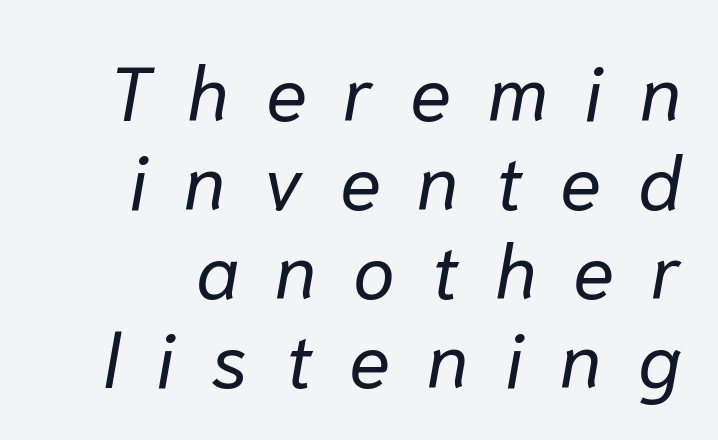
Tracking here is generous; glyphs stand well apart from one another. The passage shown is not bold in any degree. The words here are not underlined. Varying glyph widths throughout — classic text-font behaviour. A typesetter would mark this as italic.
